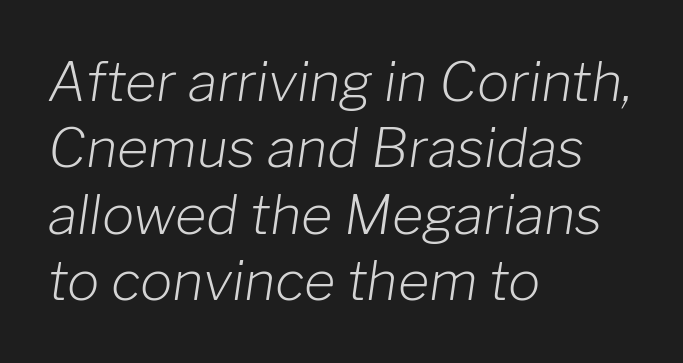
{"italic": "yes", "lean": "right", "slant_degrees": 8, "bold": "no", "weight": "light", "width": "normal", "stroke_contrast": "low", "x_height": "medium", "monospaced": "no", "underline": "no", "align": "left", "line_spacing_ratio": 1.23, "letter_spacing": "normal", "letter_spacing_em": 0.0, "glyph_px": 54}
